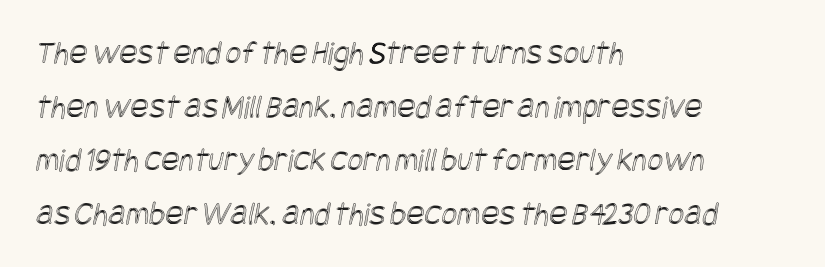
Q: Is the text underlined? A: No.
Q: How is the paragraph aligned? A: Left-aligned.
Q: Is the spacing between letters normal or unusually wide? A: Normal.
Q: Is the spacing between lines tight, normal or loose? A: Normal.
Q: Width (condensed, normal, or wide)? A: Condensed.
Q: x-height? A: Large.
